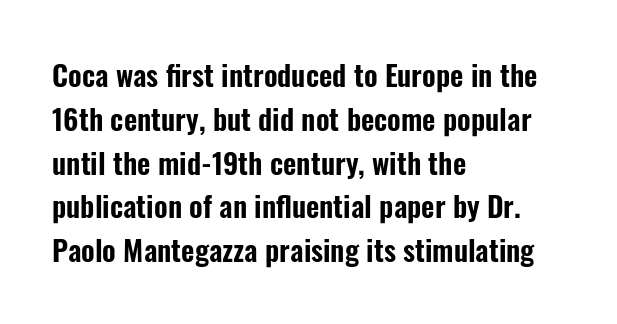
The image shows 29 px condensed sans-serif type, upright; set left-aligned, normal line spacing (1.51x), normal letter spacing, not underlined; low stroke contrast and a medium x-height.
